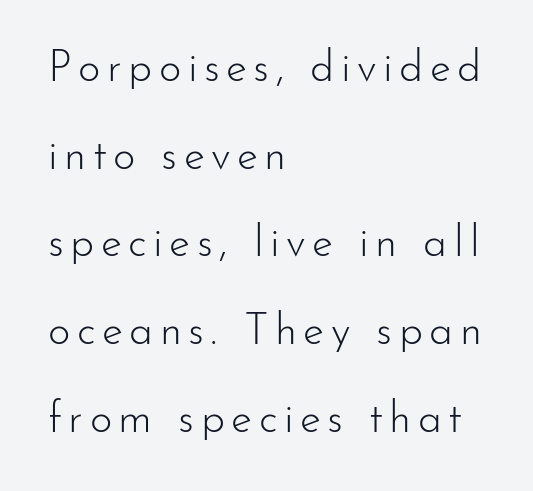
The image shows 43 px light sans-serif type, upright; set left-aligned, loose line spacing (2.04x), not underlined; low stroke contrast and a small x-height.
